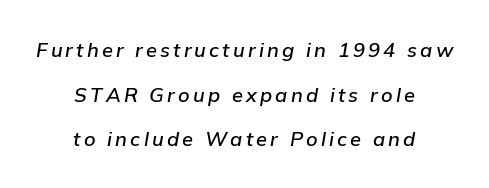
Q: Is the text italic (slanted)? A: Yes, it leans right by about 9 degrees.
Q: Is the text underlined? A: No.
Q: How is the paragraph aligned? A: Centered.
Q: Is the spacing between lines tight, normal or loose? A: Loose.
